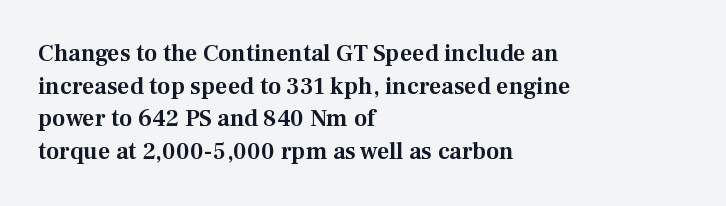
The image shows 24 px text type, upright; set left-aligned, normal line spacing (1.36x), normal letter spacing, not underlined.
